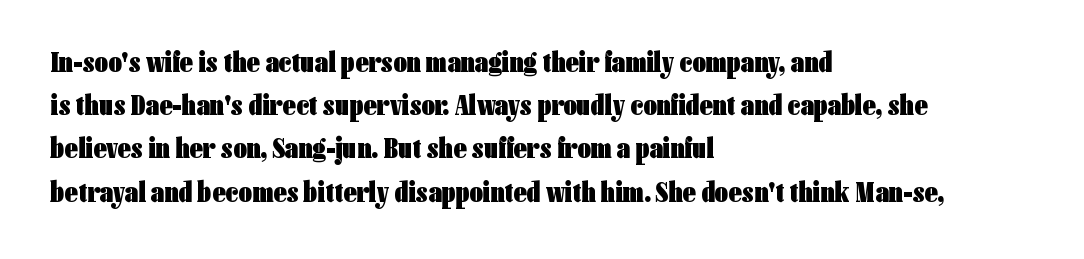
The image shows 29 px heavy, condensed sans-serif type, upright; set left-aligned, normal line spacing (1.49x), normal letter spacing, not underlined; low stroke contrast and a medium x-height.
